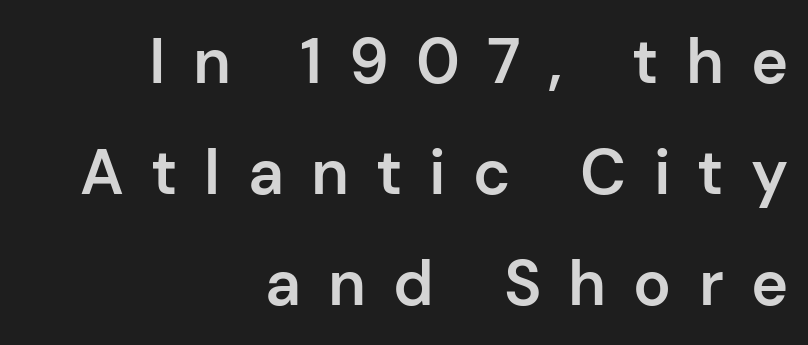
{"serif": "no", "italic": "no", "bold": "semi", "weight": "semibold", "width": "normal", "stroke_contrast": "low", "x_height": "medium", "monospaced": "no", "underline": "no", "align": "right", "line_spacing_ratio": 1.76, "letter_spacing": "wide", "letter_spacing_em": 0.43, "glyph_px": 63}
